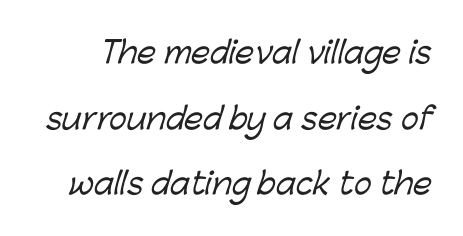
In terms of leading, this rendering errs on the spacious side. This sample uses a sans-serif face. These lines keep a tight, regular rhythm from letter to letter. Words float on clear page, feet unadorned.
